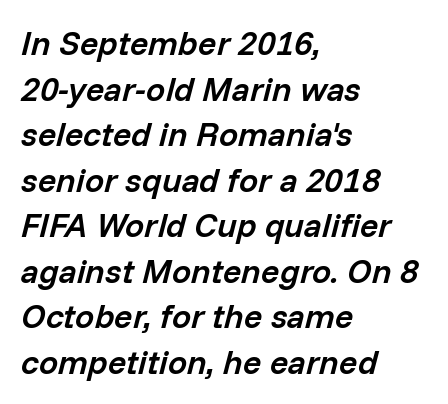
The image shows 34 px semibold type, italic (leaning right); set left-aligned, normal line spacing (1.34x), normal letter spacing, not underlined; low stroke contrast and a medium x-height.
